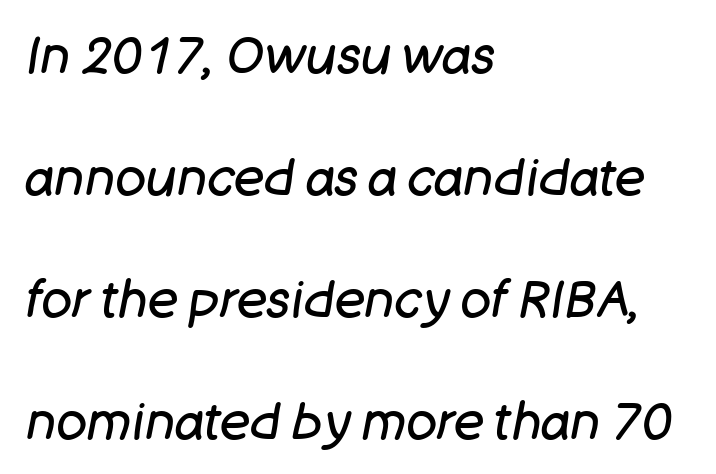
Q: Is the text bold? A: No.
Q: Is the text italic (slanted)? A: Yes, it leans right by about 11 degrees.
Q: Is the text underlined? A: No.
Q: How is the paragraph aligned? A: Left-aligned.
Q: Is the spacing between letters normal or unusually wide? A: Normal.
Q: Is the spacing between lines tight, normal or loose? A: Loose.
Q: Width (condensed, normal, or wide)? A: Normal.
Q: Stroke contrast? A: Low.
Q: x-height? A: Large.
Q: Monospaced? A: No.
